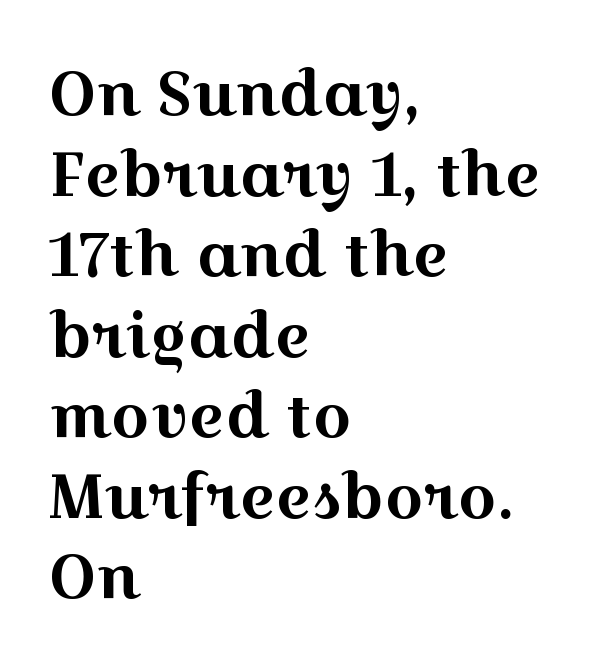
The rows are spaced the way most documents space them. Varying glyph widths throughout — classic text-font behaviour. Where is the straight margin? On the left. The gap between lines stays unmarked. Style check: upright.
